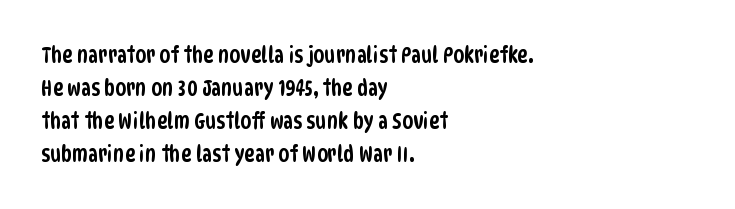
Q: Is the text underlined? A: No.
Q: How is the paragraph aligned? A: Left-aligned.
Q: Is the spacing between letters normal or unusually wide? A: Normal.
Q: Is the spacing between lines tight, normal or loose? A: Normal.
